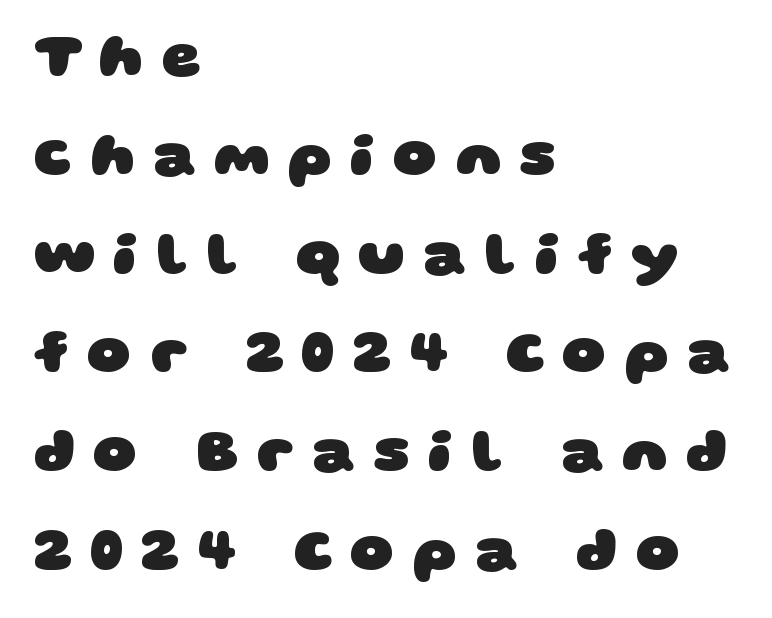
Q: Is the text bold? A: Yes.
Q: Is the typeface a serif or a sans-serif typeface? A: Sans-serif.
Q: Is the text underlined? A: No.
Q: How is the paragraph aligned? A: Left-aligned.
Q: Is the spacing between letters normal or unusually wide? A: Unusually wide.
Q: Is the spacing between lines tight, normal or loose? A: Normal.
Q: Width (condensed, normal, or wide)? A: Wide.
Q: Stroke contrast? A: Low.
Q: x-height? A: Large.
Q: Monospaced? A: No.
